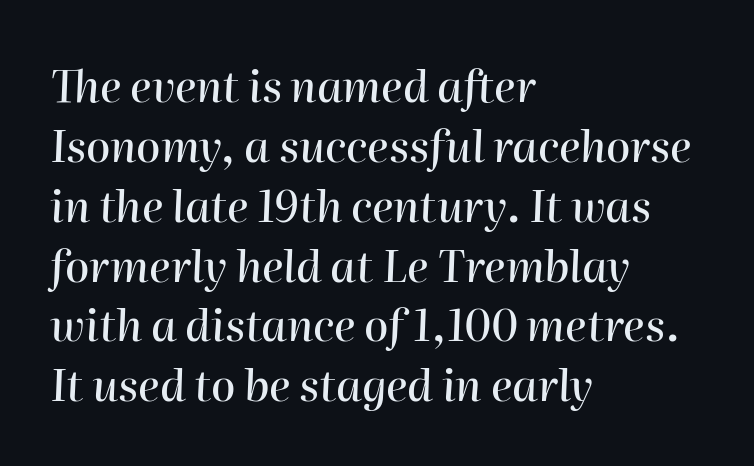
Q: Is the text italic (slanted)? A: Yes, it leans right by about 2 degrees.
Q: Is the text underlined? A: No.
Q: How is the paragraph aligned? A: Left-aligned.
Q: Is the spacing between letters normal or unusually wide? A: Normal.
Q: Is the spacing between lines tight, normal or loose? A: Normal.
Q: Width (condensed, normal, or wide)? A: Normal.
Q: Stroke contrast? A: High.
Q: x-height? A: Medium.
Q: Monospaced? A: No.
